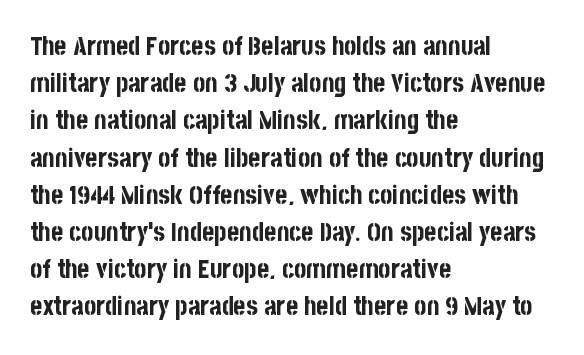
Notice how descenders clear the ascenders below comfortably — that's standard leading. Compared with an ordinary text face, these strokes are far heavier — a full bold. Compared with typical body copy, the letter spacing here is the same. Italic: no, the glyphs are upright roman. The rag falls on the right side of this text block. Descenders hang freely into open space.
